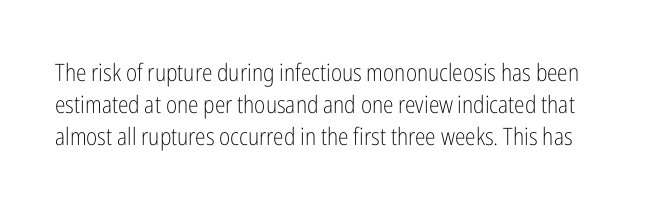
{"italic": "no", "bold": "no", "underline": "no", "line_spacing": "normal", "line_spacing_ratio": 1.34, "letter_spacing": "normal", "letter_spacing_em": 0.0, "glyph_px": 24}
